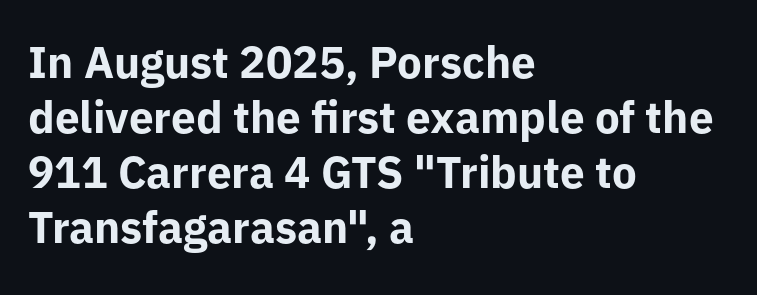
Each word holds together tightly as a unit, with standard inter-letter gaps. Unlike italic type, these characters show no tilt at all. You could not count columns in this text — the font is proportionally spaced. Casual observation: everything's shoved over to the left.
